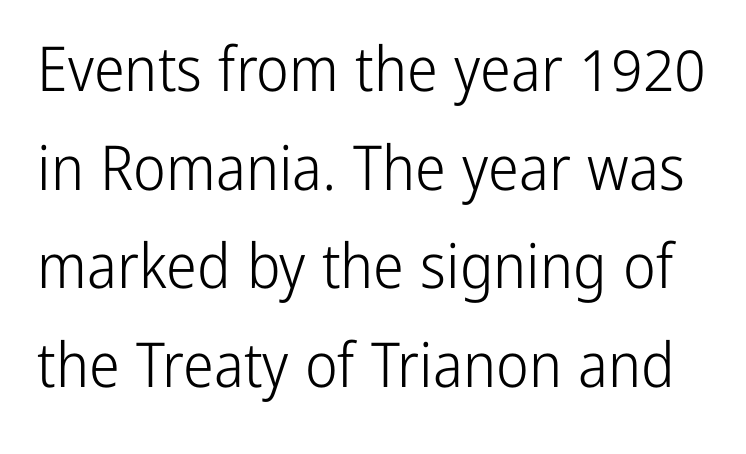
The image shows 62 px light, condensed sans-serif type, upright; set normal line spacing (1.59x), normal letter spacing, not underlined; low stroke contrast and a medium x-height.
